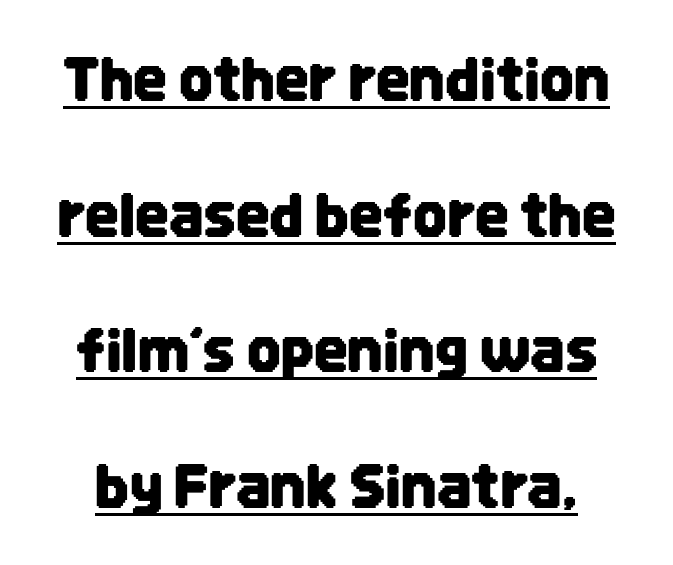
Observe the absence of serifs on each vertical stroke in this sample. The lettering holds an erect, upright posture throughout. Do the characters align in a grid? No, the font is proportional. Leading: increased. A baseline rule has been typeset under these characters. Honestly, the letter spacing is just normal — you wouldn't notice it.
